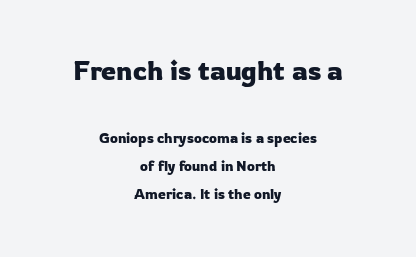
The strip under each line holds only bare page. The space between consecutive lines is lavish. What stands out about the letter spacing? Nothing — it is the standard amount. This is the regular roman posture of the typeface. Bigger letters appear in the top chunk; the bottom chunk is reduced.
